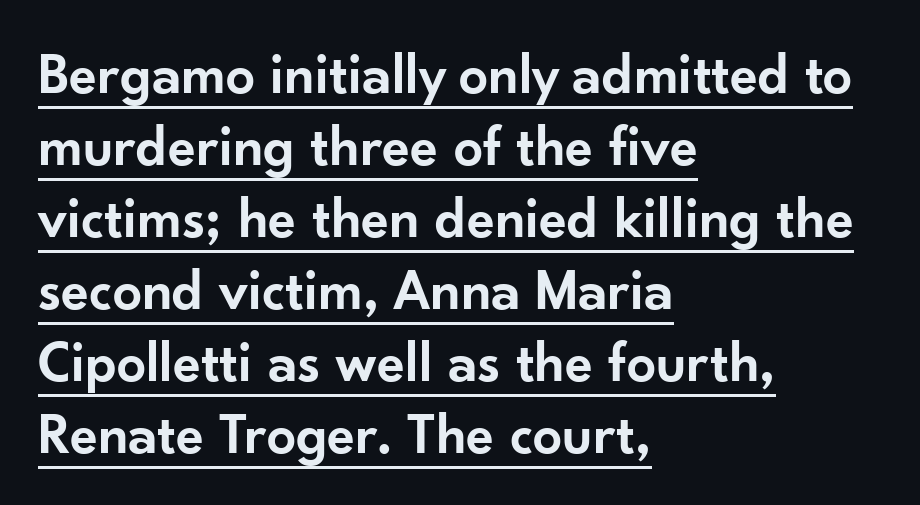
Spacing verdict: proportional, widths tailored to each character. The rag falls on the right side of this text block. The font's upright variant was chosen for this text. Each line of the rendering has a horizontal stroke beneath the glyphs. Firm but not heavy-handed strokes: this text is semibold.
